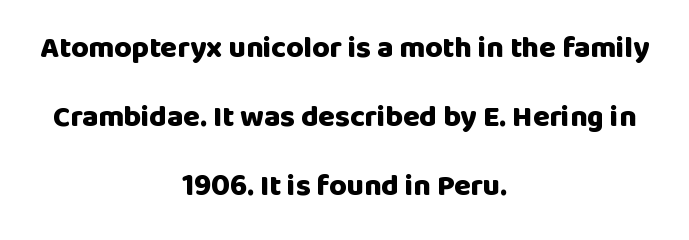
The image shows 30 px heavy sans-serif type, upright; set centered, loose line spacing (2.3x), normal letter spacing, not underlined; low stroke contrast and a large x-height.
